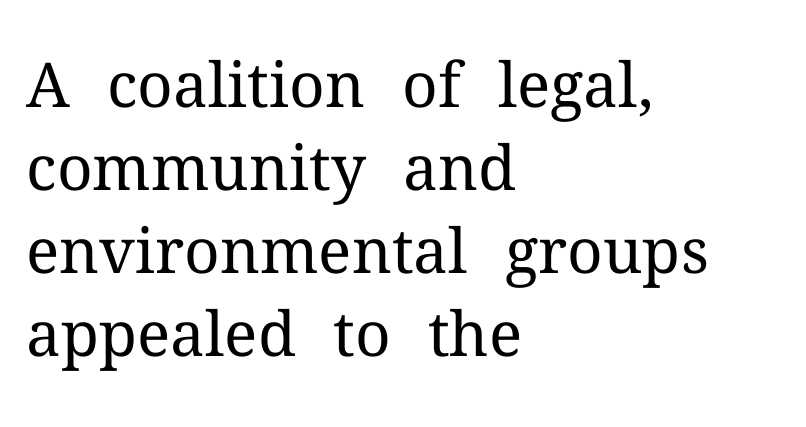
{"serif": "yes", "italic": "no", "bold": "no", "weight": "regular", "width": "normal", "stroke_contrast": "medium", "x_height": "medium", "monospaced": "no", "underline": "no", "align": "left", "line_spacing": "normal", "line_spacing_ratio": 1.34, "letter_spacing": "normal", "letter_spacing_em": 0.0, "glyph_px": 62}
